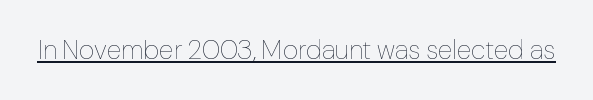
{"italic": "no", "bold": "no", "underline": "yes", "letter_spacing": "normal", "letter_spacing_em": 0.0, "glyph_px": 27}
